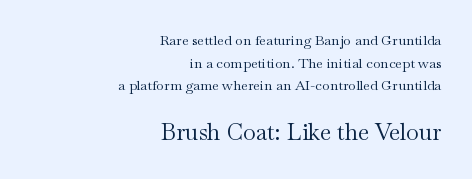
{"italic": "no", "bold": "no", "underline": "no", "align": "right", "line_spacing": "normal", "line_spacing_ratio": 1.62, "letter_spacing": "normal", "letter_spacing_em": 0.0, "larger_block": "second", "size_ratio": 1.64, "glyph_px": 23}
